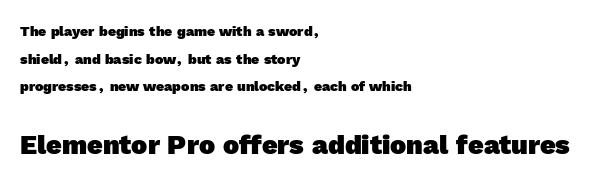
The image shows 27 px bold type; set left-aligned, loose line spacing (1.97x), normal letter spacing, not underlined; the second (bottom) block is 1.93x larger.
